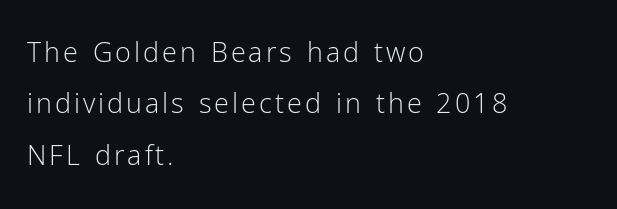
Q: Is the text bold? A: No.
Q: Is the text italic (slanted)? A: No, it is upright.
Q: Is the text underlined? A: No.
Q: How is the paragraph aligned? A: Left-aligned.
Q: Is the spacing between lines tight, normal or loose? A: Loose.
